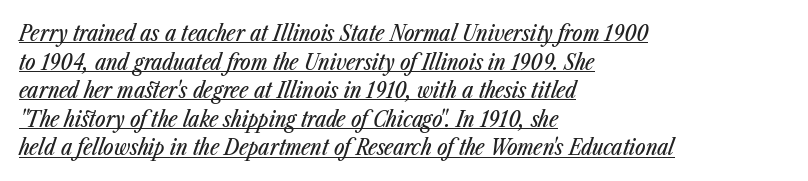
{"italic": "yes", "lean": "right", "slant_degrees": 23, "underline": "yes", "align": "left", "line_spacing": "normal", "line_spacing_ratio": 1.3, "letter_spacing": "normal", "letter_spacing_em": 0.0, "glyph_px": 22}
